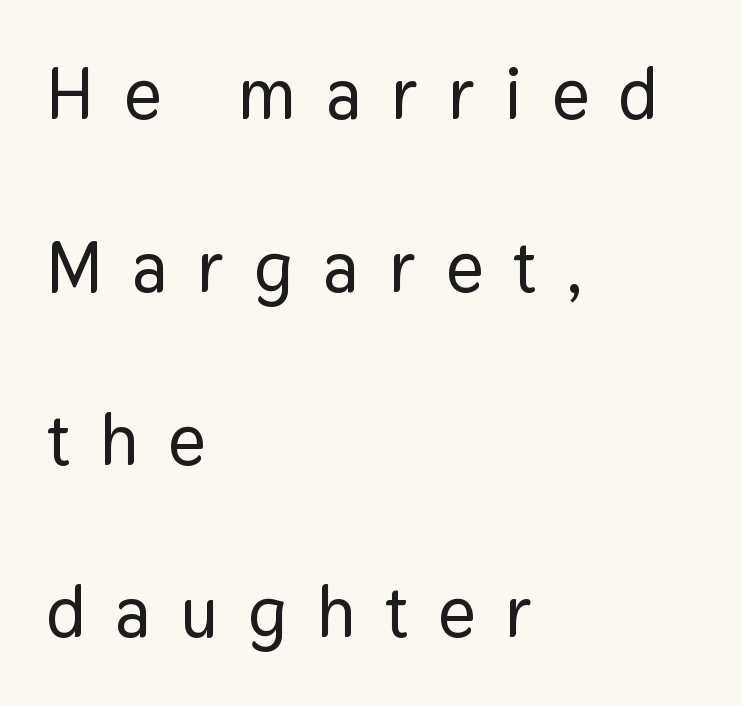
The image shows 72 px sans-serif type, upright; set left-aligned, loose line spacing (2.4x), unusually wide letter spacing (+0.41 em), not underlined; low stroke contrast and a medium x-height.
